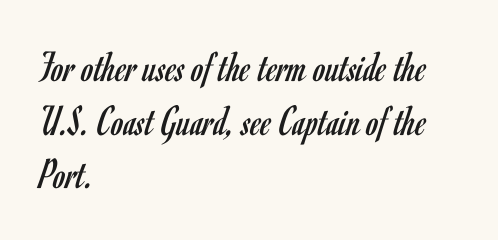
{"serif": "no", "bold": "no", "weight": "regular", "width": "condensed", "stroke_contrast": "low", "x_height": "small", "monospaced": "no", "underline": "no", "align": "left", "line_spacing_ratio": 1.22, "letter_spacing": "normal", "letter_spacing_em": 0.0, "glyph_px": 44}
